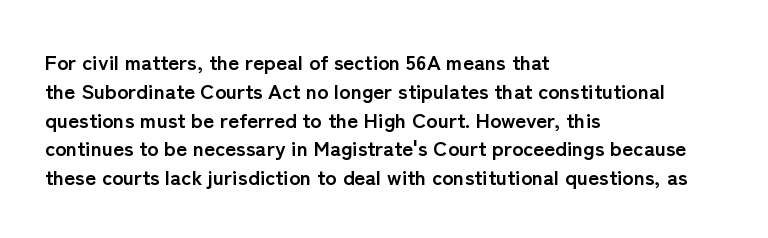
The image shows 21 px bold type, upright; set left-aligned, normal line spacing (1.37x), normal letter spacing, not underlined.
